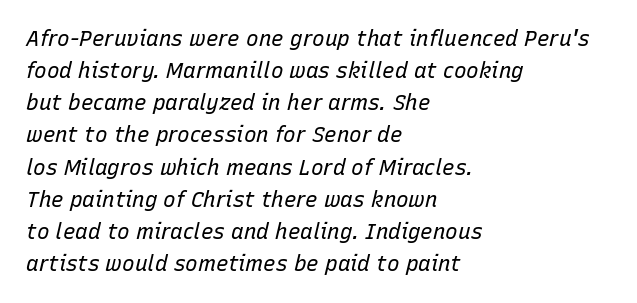
The baseline area is clear. This sample keeps an unexceptional amount of space between lines. Think standard paragraph weight, or any step lighter than that. Yep, that's italic — everything's leaning. Words appear dense and cohesive because spacing is normal. The rag falls on the right side of this text block.
